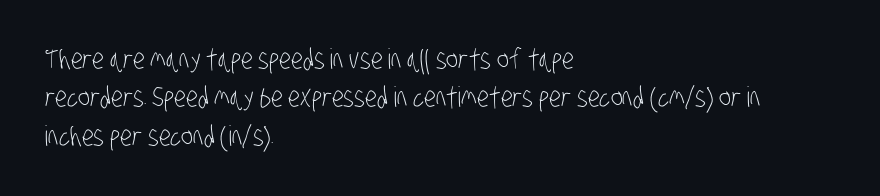
You could not count columns in this text — the font is proportionally spaced. Baseline-to-baseline distance is the conventional proportion of letter height. Nobody drew a line under any word here. To sum up the face: it is a sans, with no serifs.
